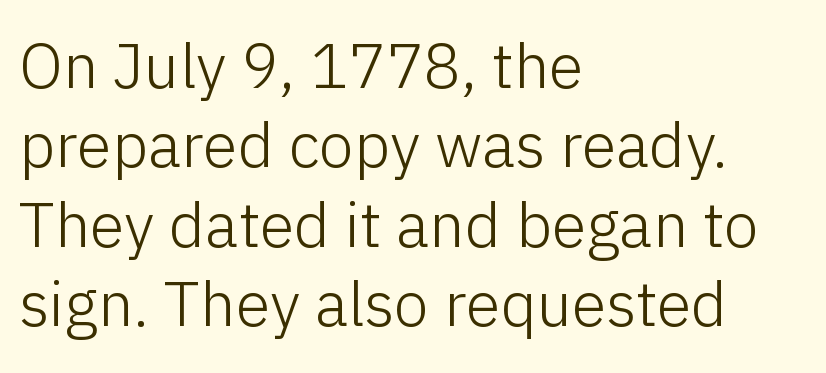
Q: Is the text bold? A: No.
Q: Is the text italic (slanted)? A: No, it is upright.
Q: Is the typeface a serif or a sans-serif typeface? A: Sans-serif.
Q: Is the text underlined? A: No.
Q: How is the paragraph aligned? A: Left-aligned.
Q: Is the spacing between letters normal or unusually wide? A: Normal.
Q: Is the spacing between lines tight, normal or loose? A: Normal.
Q: Width (condensed, normal, or wide)? A: Normal.
Q: Stroke contrast? A: Low.
Q: x-height? A: Medium.
Q: Monospaced? A: No.
